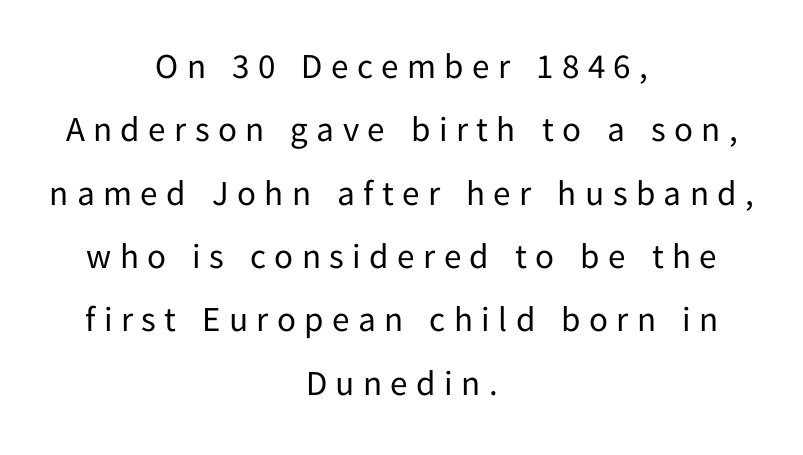
Clear beneath every line of the passage. Do the characters align in a grid? No, the font is proportional. Check where the strokes stop: nothing finishes them off — pure sans. Reading down the block, each line starts at a different indent, mirrored at its end. Weight: regular or lighter. Substantial extra tracking has been applied to these lines.
